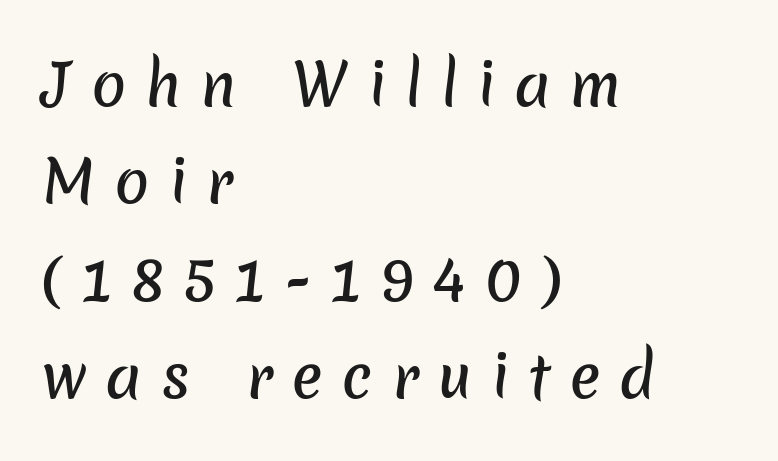
The image shows 58 px sans-serif type; set left-aligned, normal line spacing (1.68x), unusually wide letter spacing (+0.32 em), not underlined; low stroke contrast and a medium x-height.
